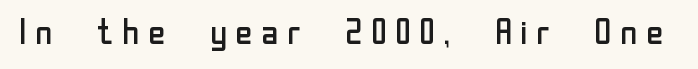
The image shows 35 px regular-weight sans-serif type, upright; set not underlined; low stroke contrast and a medium x-height.
